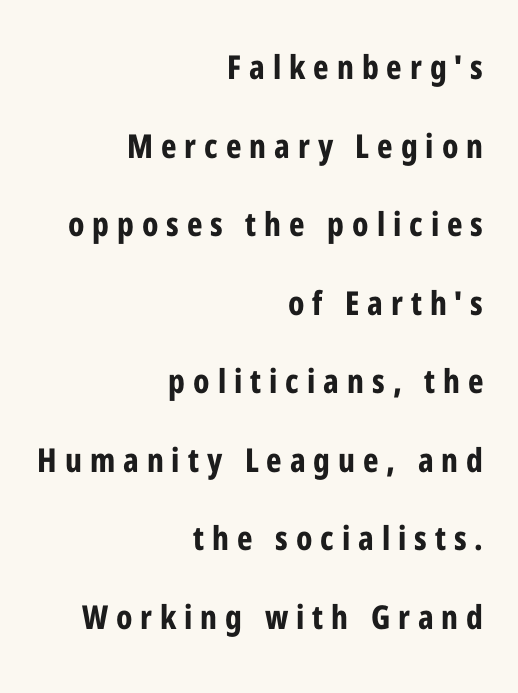
{"serif": "no", "italic": "no", "bold": "yes", "weight": "bold", "width": "condensed", "stroke_contrast": "low", "x_height": "medium", "monospaced": "no", "underline": "no", "align": "right", "line_spacing": "loose", "line_spacing_ratio": 2.38, "letter_spacing": "wide", "letter_spacing_em": 0.24, "glyph_px": 33}
